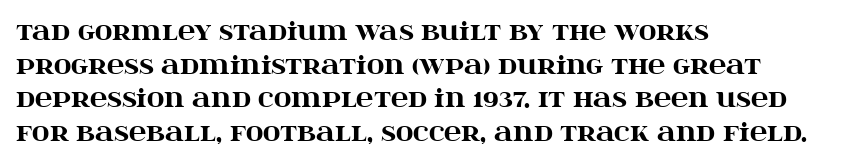
The image shows 24 px bold type, upright; set left-aligned, normal line spacing (1.4x), normal letter spacing, not underlined.
